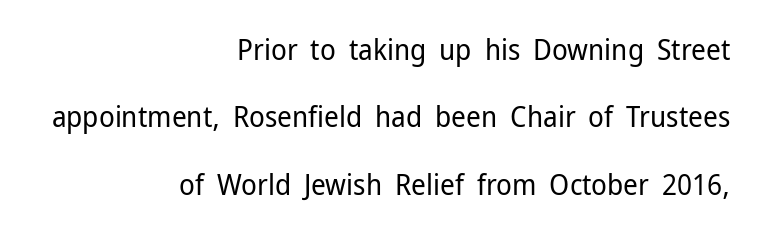
The text was rendered using a sans face with plain stroke endings. This sample trades compactness for vertical openness between lines. The passage shown has conventional tracking throughout. A light-to-regular cut is what we see here. The lettering stays uniformly vertical, giving the passage a roman look.
